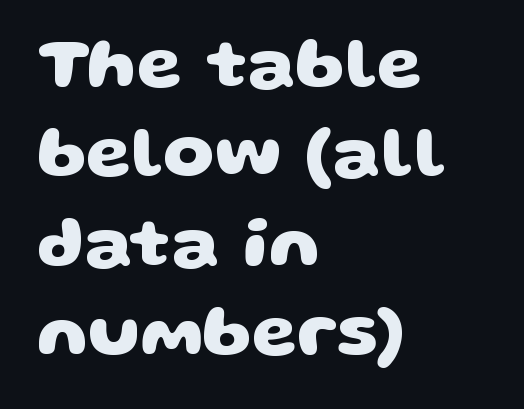
The image shows 72 px heavy, wide sans-serif type; set left-aligned, line spacing 1.24x, normal letter spacing, not underlined; low stroke contrast and a large x-height.
